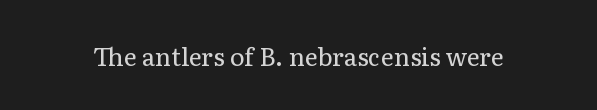
The image shows 25 px text type, upright; set normal letter spacing, not underlined.
